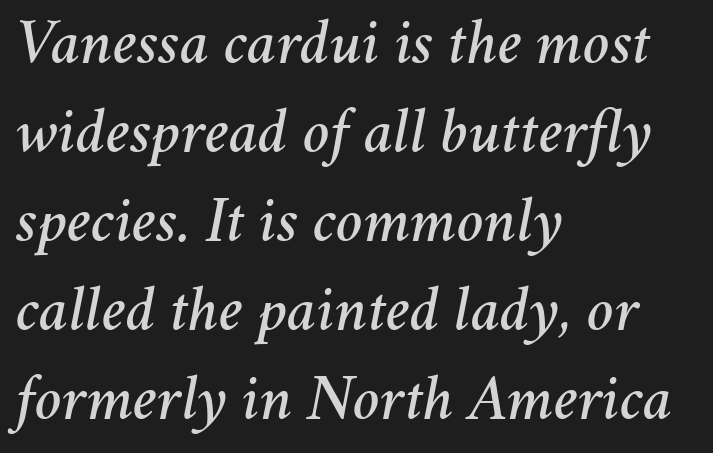
The image shows 64 px text type, italic (leaning right); set left-aligned, normal line spacing (1.39x), normal letter spacing, not underlined; medium stroke contrast and a medium x-height.
